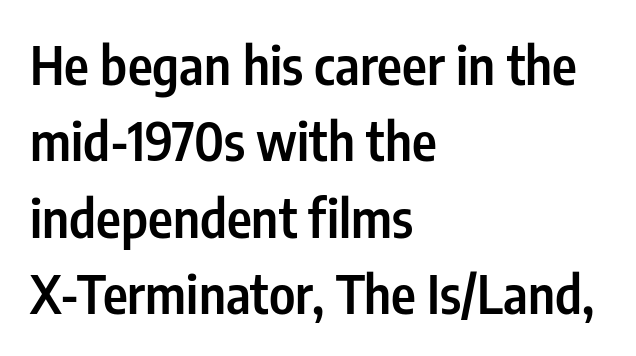
Here the designer chose a conventional face with non-uniform glyph widths. Horizontally, the lines are justified to the leading edge only. The lines sit at an ordinary, default distance from one another. Designer's note — italics off, roman on. The area under the type is left untouched. This is moderately heavy type, rendered in semibold.
